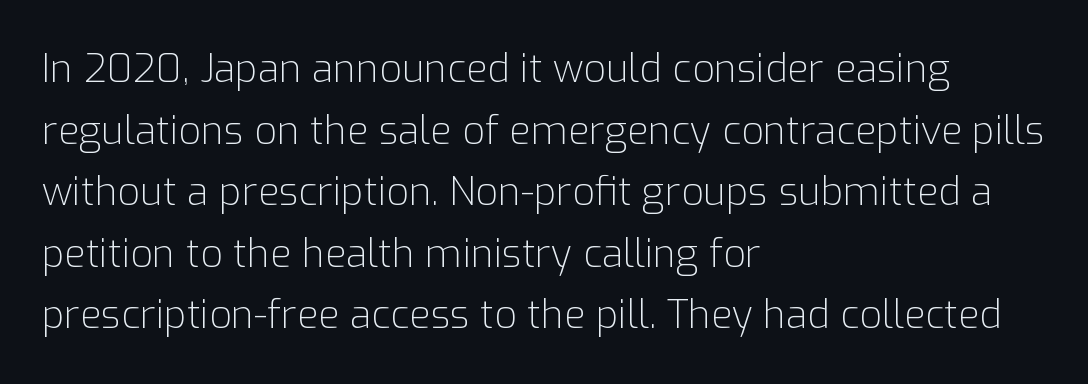
Q: Is the text bold? A: No.
Q: Is the text italic (slanted)? A: No, it is upright.
Q: Is the typeface a serif or a sans-serif typeface? A: Sans-serif.
Q: Is the text underlined? A: No.
Q: How is the paragraph aligned? A: Left-aligned.
Q: Is the spacing between letters normal or unusually wide? A: Normal.
Q: Is the spacing between lines tight, normal or loose? A: Normal.
Q: Width (condensed, normal, or wide)? A: Normal.
Q: Stroke contrast? A: Low.
Q: x-height? A: Medium.
Q: Monospaced? A: No.
